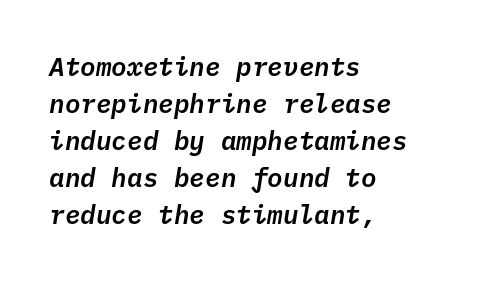
An italicized treatment has been applied to the whole sample. Just letters on the line, the space beneath them empty. This block has exactly the height ordinary leading produces. The rendering keeps characters at their native spacing. Casual observation: everything's shoved over to the left.
